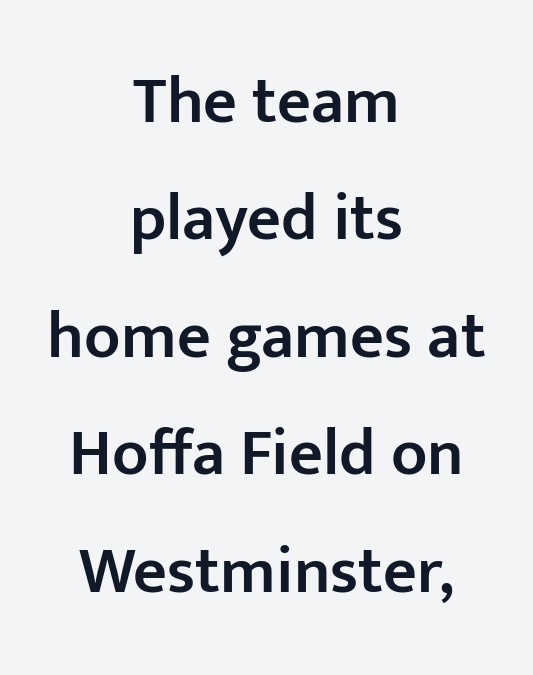
{"serif": "no", "italic": "no", "bold": "semi", "weight": "semibold", "width": "normal", "stroke_contrast": "low", "x_height": "medium", "monospaced": "no", "underline": "no", "align": "center", "line_spacing_ratio": 1.78, "letter_spacing": "normal", "letter_spacing_em": 0.0, "glyph_px": 66}
